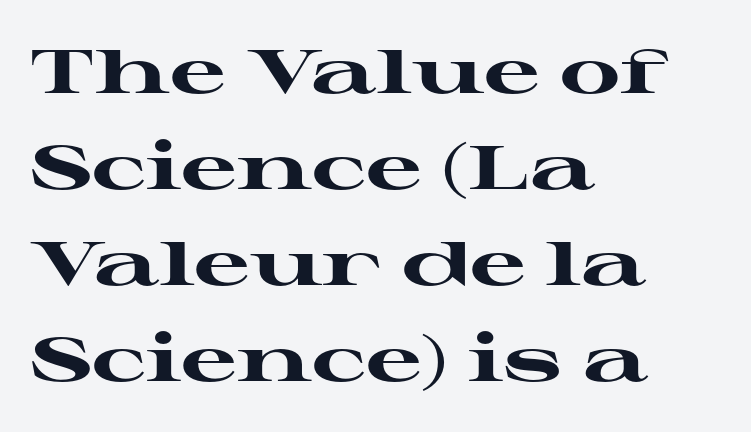
What kind of face is this? One with serifs. A clean baseline with only descenders dipping below it. You can tell it's not italic because the verticals are truly vertical. Emphasis by weight is at full strength: bold. Spacing between characters is what you'd get straight out of the box. All the whitespace from short lines collects on the right.
